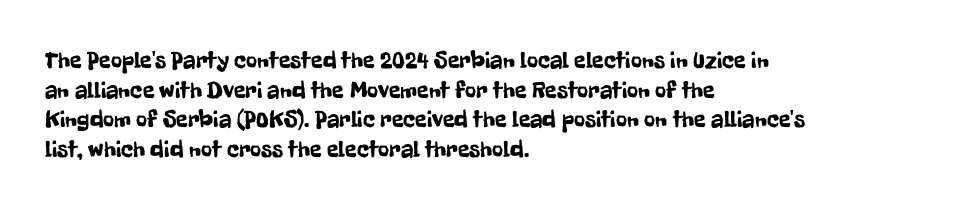
The rag falls on the right side of this text block. This sample uses an upright cut, with every glyph sitting square on the baseline. This sample uses plain, unmodified letter spacing. The strip under each line holds only bare page.
